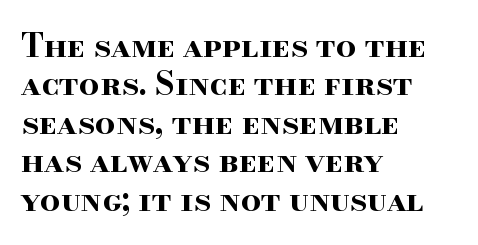
I'd describe the lettering as bold — thick and assertive. The face used here is proportionally spaced, like ordinary book or web type. The axis of the letterforms is exactly vertical. The passage is arranged the way most books set body copy — flush left. This rendering features lettering with no underline.
